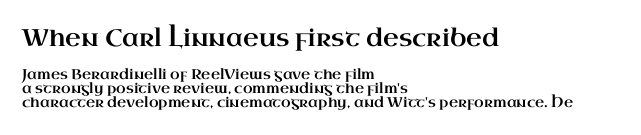
Leading: reduced. Short and long lines alike share a common starting point at left. The horizontal fit of the characters is conventional and even. Nobody drew a line under any word here. Size contrast runs from large at the top to small at the bottom. Tall strokes in this sample are plumb rather than angled.
